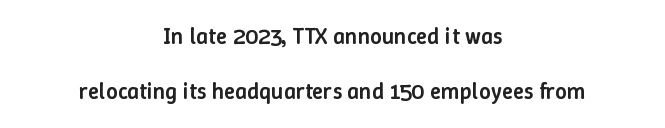
{"italic": "no", "bold": "semi", "underline": "no", "align": "center", "line_spacing": "loose", "line_spacing_ratio": 2.41, "letter_spacing": "normal", "letter_spacing_em": 0.0, "glyph_px": 23}
